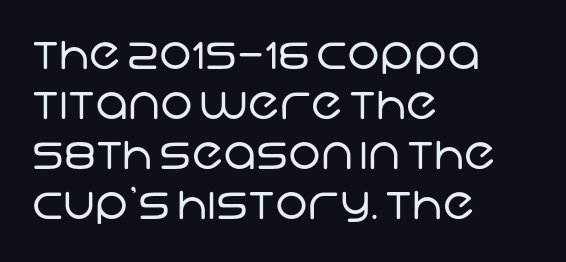
The image shows 46 px regular-weight sans-serif type; set left-aligned, tight line spacing (1.09x), normal letter spacing, not underlined; low stroke contrast and a large x-height.
